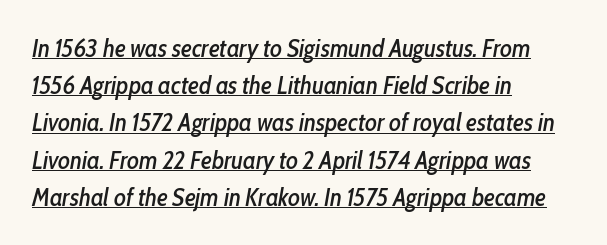
The image shows 25 px text type, italic (leaning right); set left-aligned, normal line spacing (1.49x), normal letter spacing, underlined.
